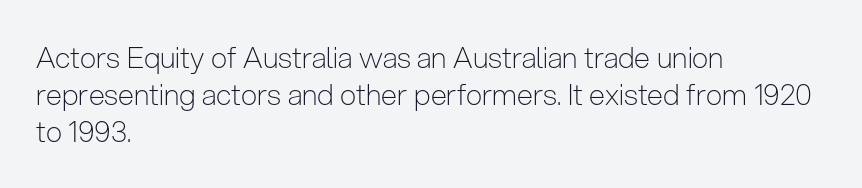
Q: Is the text bold? A: No.
Q: Is the text italic (slanted)? A: No, it is upright.
Q: Is the typeface a serif or a sans-serif typeface? A: Sans-serif.
Q: Is the text underlined? A: No.
Q: How is the paragraph aligned? A: Left-aligned.
Q: Is the spacing between letters normal or unusually wide? A: Normal.
Q: Is the spacing between lines tight, normal or loose? A: Normal.
Q: Width (condensed, normal, or wide)? A: Condensed.
Q: Stroke contrast? A: Low.
Q: x-height? A: Medium.
Q: Monospaced? A: No.
